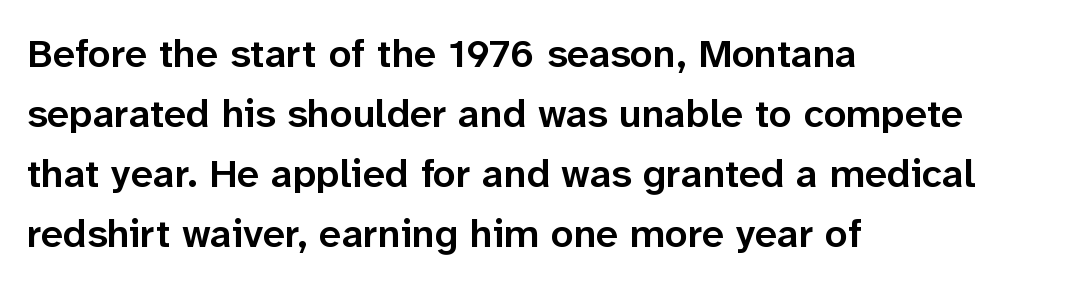
Each letter keeps its own natural width here, so spacing adapts to shape. These lines stack with their left ends in a neat column. Font category for this specimen: sans-serif. On the weight axis this lands at semibold, roughly 600.
